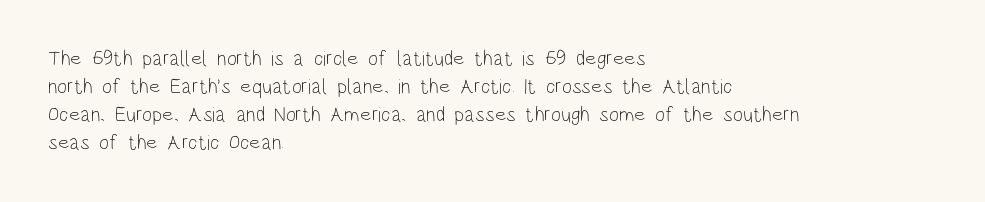
{"italic": "no", "bold": "no", "underline": "no", "align": "left", "line_spacing": "normal", "line_spacing_ratio": 1.33, "letter_spacing": "normal", "letter_spacing_em": 0.0, "glyph_px": 21}
